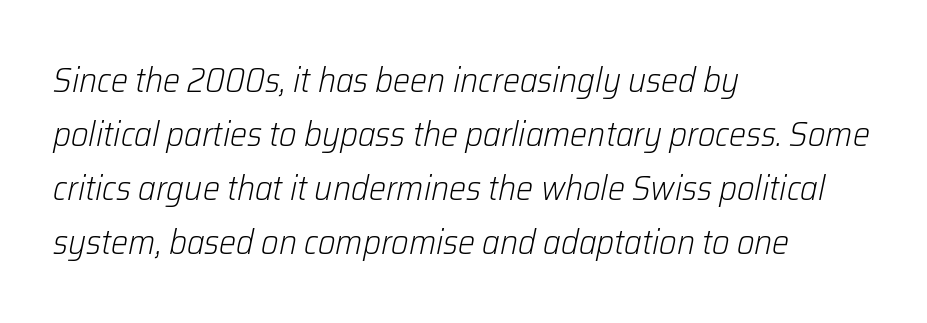
The image shows 34 px light type, italic (leaning right); set left-aligned, normal line spacing (1.59x), normal letter spacing, not underlined; low stroke contrast and a medium x-height.
